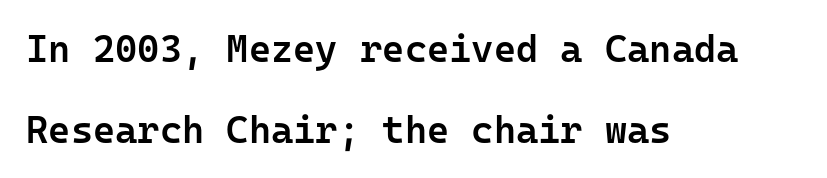
Q: Is the text bold? A: Semi-bold.
Q: Is the text italic (slanted)? A: No, it is upright.
Q: Is the typeface a serif or a sans-serif typeface? A: Sans-serif.
Q: Is the text underlined? A: No.
Q: How is the paragraph aligned? A: Left-aligned.
Q: Is the spacing between letters normal or unusually wide? A: Normal.
Q: Is the spacing between lines tight, normal or loose? A: Loose.
Q: Width (condensed, normal, or wide)? A: Normal.
Q: Stroke contrast? A: Low.
Q: x-height? A: Medium.
Q: Monospaced? A: Yes.
